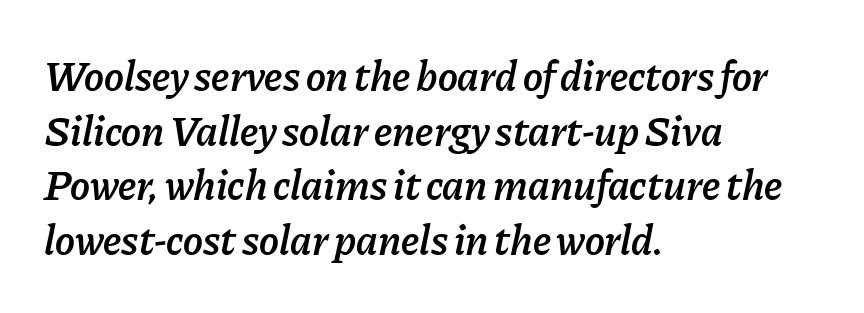
{"italic": "yes", "lean": "right", "slant_degrees": 11, "bold": "semi", "weight": "semibold", "width": "normal", "stroke_contrast": "low", "x_height": "medium", "monospaced": "no", "underline": "no", "align": "left", "line_spacing": "normal", "line_spacing_ratio": 1.3, "letter_spacing": "normal", "letter_spacing_em": 0.0, "glyph_px": 42}
